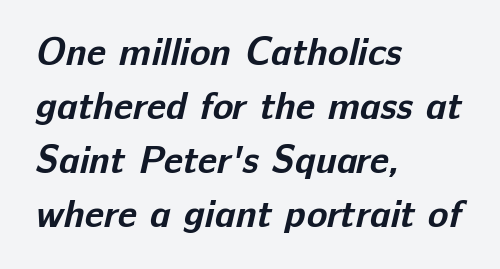
The image shows 38 px bold sans-serif type; set left-aligned, normal line spacing (1.42x), normal letter spacing, not underlined; low stroke contrast and a medium x-height.
